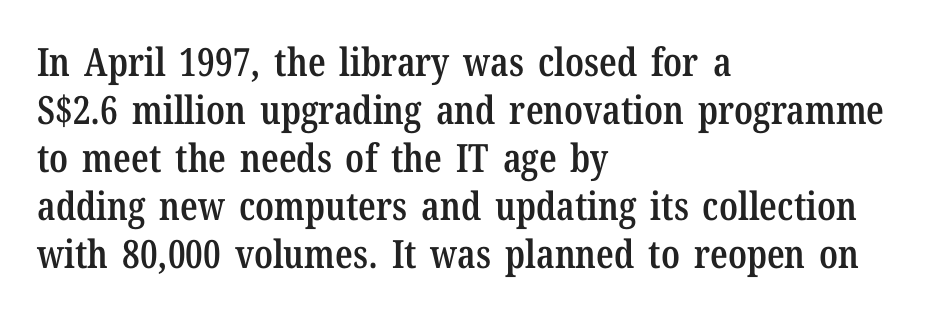
Q: Is the text bold? A: Semi-bold.
Q: Is the text italic (slanted)? A: No, it is upright.
Q: Is the typeface a serif or a sans-serif typeface? A: Serif.
Q: Is the text underlined? A: No.
Q: How is the paragraph aligned? A: Left-aligned.
Q: Is the spacing between letters normal or unusually wide? A: Normal.
Q: Width (condensed, normal, or wide)? A: Condensed.
Q: Stroke contrast? A: Low.
Q: x-height? A: Medium.
Q: Monospaced? A: No.
